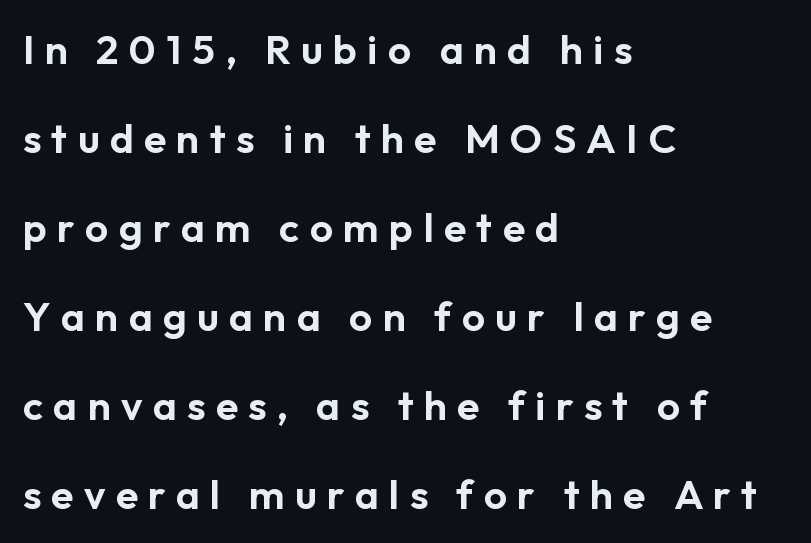
The words here are not underlined. Airy leading. You could not count columns in this text — the font is proportionally spaced. Caption: expanded tracking, letters set apart. Is there any slant? The stems are plumb. To sum up the face: it is a sans, with no serifs.
